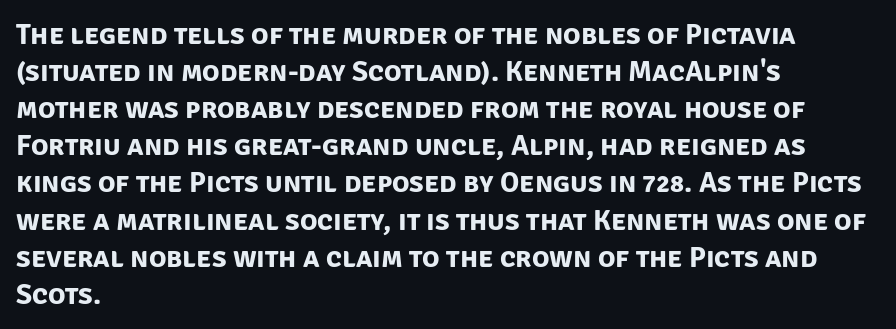
Q: Is the text bold? A: Yes.
Q: Is the typeface a serif or a sans-serif typeface? A: Sans-serif.
Q: Is the text underlined? A: No.
Q: How is the paragraph aligned? A: Left-aligned.
Q: Is the spacing between letters normal or unusually wide? A: Normal.
Q: Is the spacing between lines tight, normal or loose? A: Normal.
Q: Width (condensed, normal, or wide)? A: Normal.
Q: Stroke contrast? A: Low.
Q: x-height? A: Large.
Q: Monospaced? A: No.
